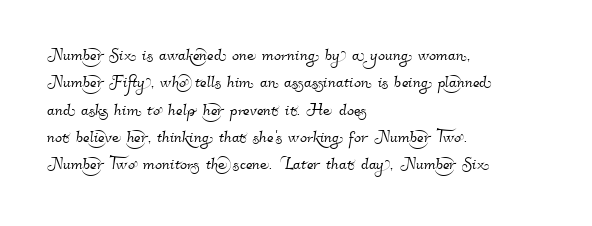
{"underline": "no", "align": "left", "line_spacing": "normal", "line_spacing_ratio": 1.3, "letter_spacing": "normal", "letter_spacing_em": 0.0, "glyph_px": 21}
